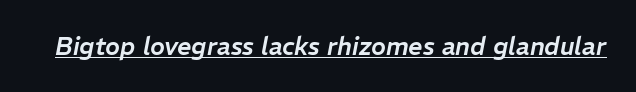
Q: Is the text italic (slanted)? A: Yes, it leans right by about 11 degrees.
Q: Is the text underlined? A: Yes.
Q: Is the spacing between letters normal or unusually wide? A: Normal.
